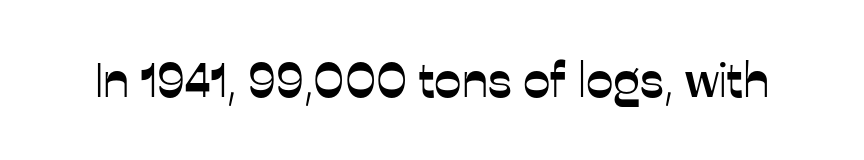
The image shows 49 px sans-serif type, upright; set normal letter spacing, not underlined; low stroke contrast and a medium x-height.
